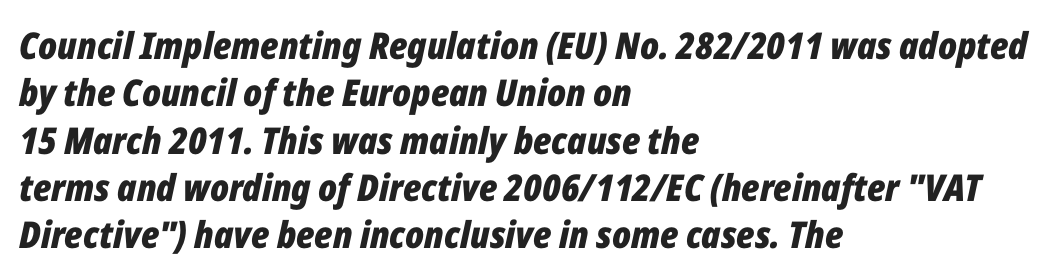
{"italic": "yes", "lean": "right", "slant_degrees": 12, "bold": "yes", "weight": "bold", "width": "condensed", "stroke_contrast": "low", "x_height": "medium", "monospaced": "no", "underline": "no", "align": "left", "line_spacing": "normal", "line_spacing_ratio": 1.28, "letter_spacing": "normal", "letter_spacing_em": 0.0, "glyph_px": 37}
